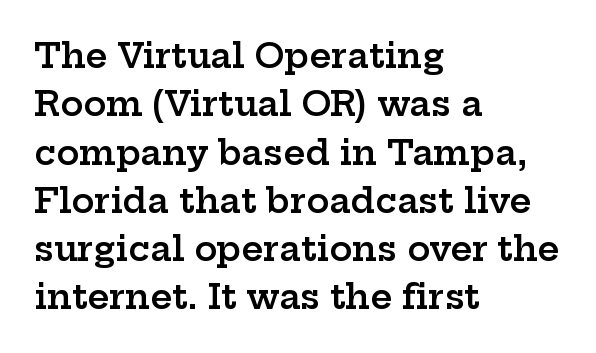
{"serif": "yes", "italic": "no", "bold": "semi", "weight": "semibold", "width": "wide", "stroke_contrast": "low", "x_height": "medium", "monospaced": "no", "underline": "no", "align": "left", "line_spacing": "normal", "line_spacing_ratio": 1.42, "letter_spacing": "normal", "letter_spacing_em": 0.0, "glyph_px": 34}
